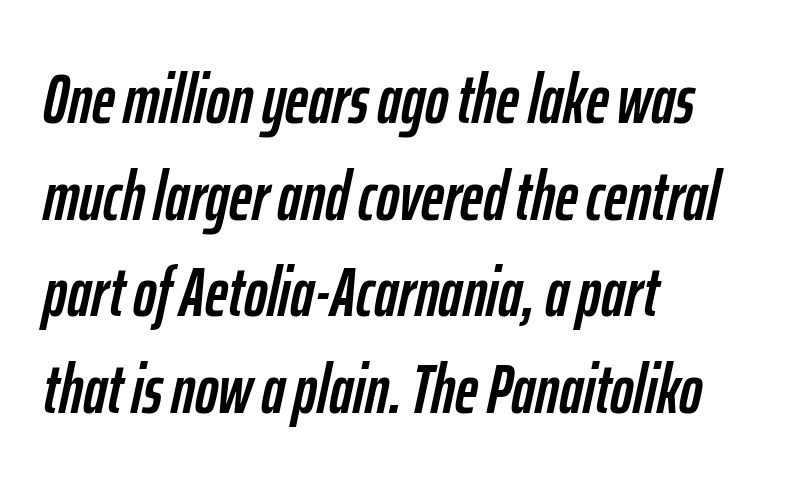
{"italic": "yes", "lean": "right", "slant_degrees": 12, "width": "condensed", "stroke_contrast": "low", "x_height": "medium", "monospaced": "no", "underline": "no", "align": "left", "line_spacing": "normal", "line_spacing_ratio": 1.38, "letter_spacing": "normal", "letter_spacing_em": 0.0, "glyph_px": 70}
